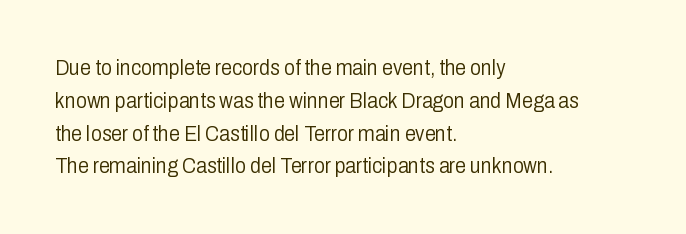
Q: Is the text bold? A: No.
Q: Is the text italic (slanted)? A: No, it is upright.
Q: Is the text underlined? A: No.
Q: How is the paragraph aligned? A: Left-aligned.
Q: Is the spacing between letters normal or unusually wide? A: Normal.
Q: Is the spacing between lines tight, normal or loose? A: Normal.
